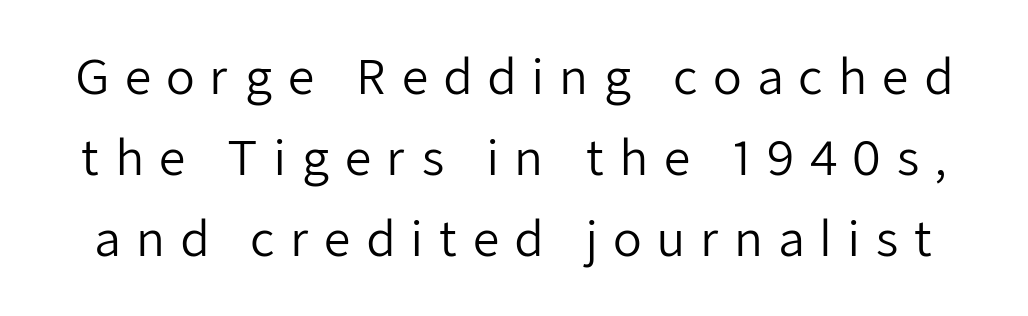
Q: Is the text bold? A: No.
Q: Is the text italic (slanted)? A: No, it is upright.
Q: Is the typeface a serif or a sans-serif typeface? A: Sans-serif.
Q: Is the text underlined? A: No.
Q: Is the spacing between letters normal or unusually wide? A: Unusually wide.
Q: Width (condensed, normal, or wide)? A: Normal.
Q: Stroke contrast? A: Low.
Q: x-height? A: Medium.
Q: Monospaced? A: No.
